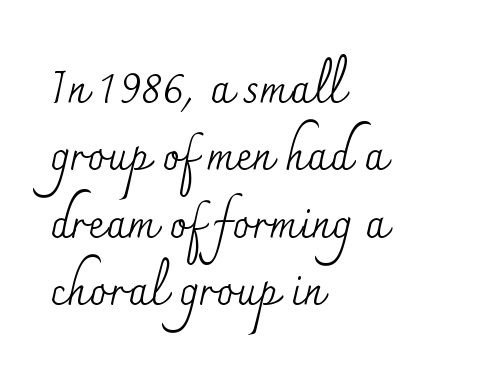
Compared with typical paragraphs, the rows here are spaced about the same. Regarding serifs, this sample has them. Quick note: underline off.
